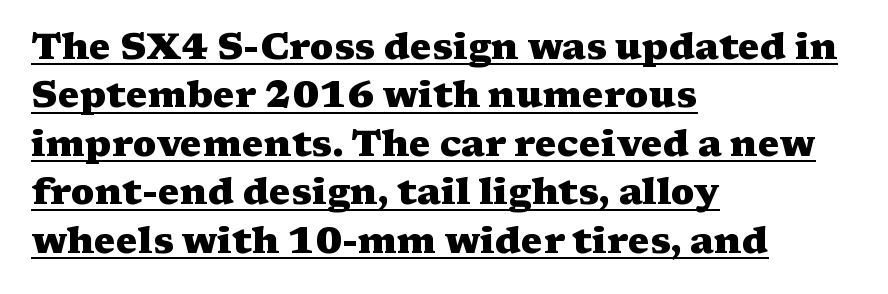
{"serif": "yes", "italic": "no", "bold": "yes", "weight": "heavy", "width": "wide", "stroke_contrast": "medium", "x_height": "medium", "monospaced": "no", "underline": "yes", "align": "left", "line_spacing": "normal", "line_spacing_ratio": 1.31, "letter_spacing": "normal", "letter_spacing_em": 0.0, "glyph_px": 37}
